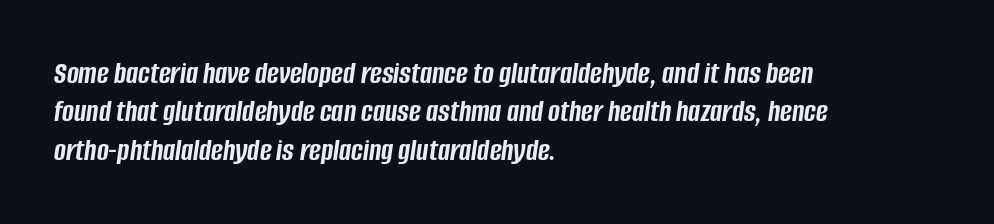
Notice how the stems are inclined rather than vertical — that's the hallmark of italics. Only glyphs here, with clear space below each row. The lines in this sample share a left origin and differ only in where they stop. Note the varied advance widths — an 'i' is clearly narrower than an 'm'. Letter spacing: default.
